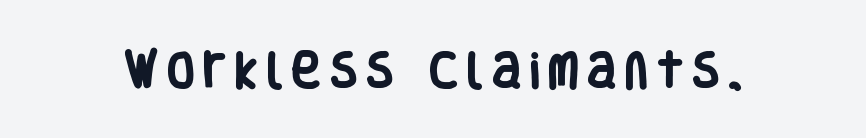
The image shows 40 px heavy, condensed sans-serif type, upright; set unusually wide letter spacing (+0.22 em), not underlined; low stroke contrast and a large x-height.
